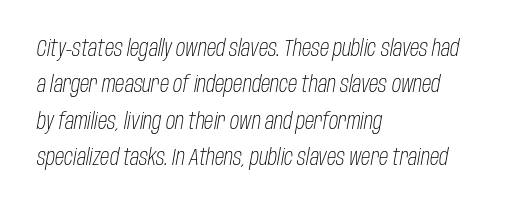
Q: Is the text bold? A: No.
Q: Is the text italic (slanted)? A: Yes, it leans right by about 10 degrees.
Q: Is the text underlined? A: No.
Q: How is the paragraph aligned? A: Left-aligned.
Q: Is the spacing between letters normal or unusually wide? A: Normal.
Q: Is the spacing between lines tight, normal or loose? A: Normal.
